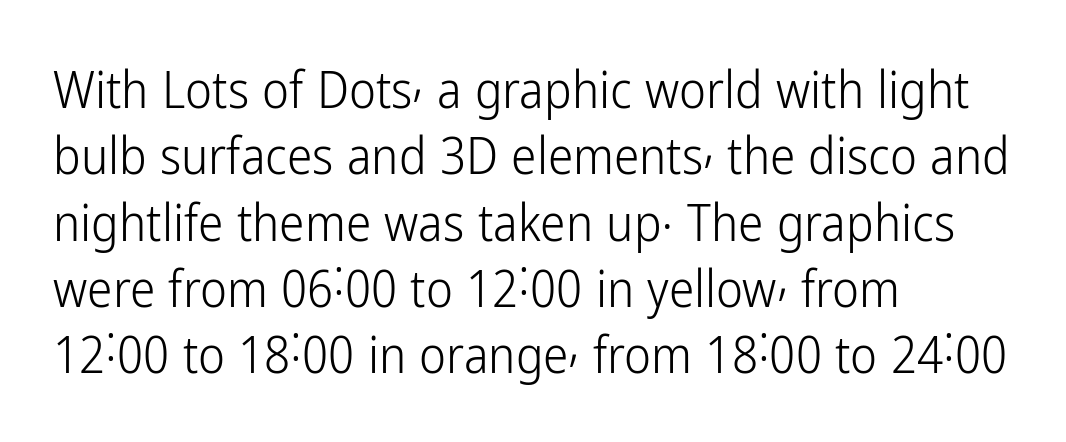
Q: Is the text bold? A: No.
Q: Is the text italic (slanted)? A: No, it is upright.
Q: Is the typeface a serif or a sans-serif typeface? A: Sans-serif.
Q: Is the text underlined? A: No.
Q: How is the paragraph aligned? A: Left-aligned.
Q: Is the spacing between letters normal or unusually wide? A: Normal.
Q: Is the spacing between lines tight, normal or loose? A: Normal.
Q: Width (condensed, normal, or wide)? A: Condensed.
Q: Stroke contrast? A: Low.
Q: x-height? A: Medium.
Q: Monospaced? A: No.
